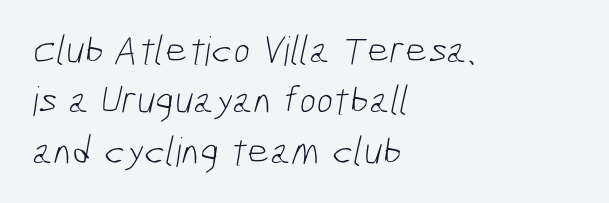
Letter spacing: default. Line beginnings align vertically; line endings do not. Is the type heavy? It reads as light-to-regular instead. Lines of text with bare space underneath. Examine the stroke ends and you'll find no serifs.
